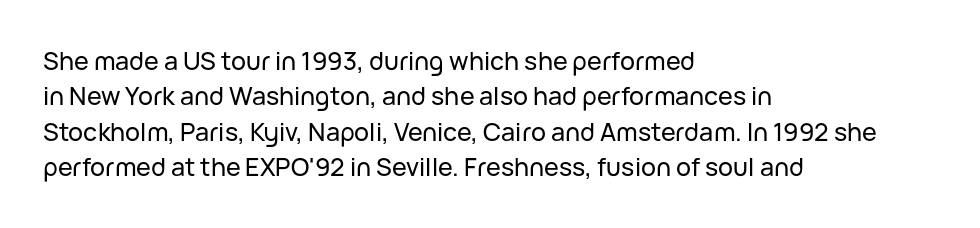
{"italic": "no", "underline": "no", "align": "left", "line_spacing": "normal", "line_spacing_ratio": 1.42, "letter_spacing": "normal", "letter_spacing_em": 0.0, "glyph_px": 25}
